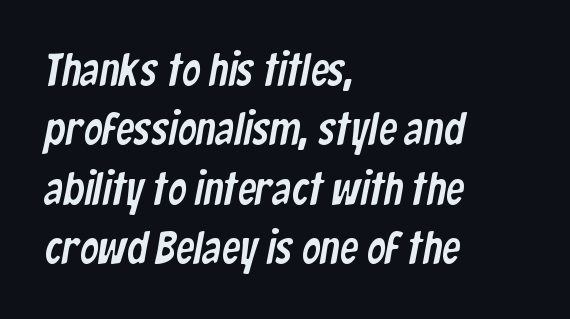
{"serif": "no", "width": "condensed", "stroke_contrast": "low", "x_height": "medium", "monospaced": "no", "underline": "no", "align": "left", "line_spacing": "normal", "line_spacing_ratio": 1.29, "letter_spacing": "normal", "letter_spacing_em": 0.0, "glyph_px": 46}
